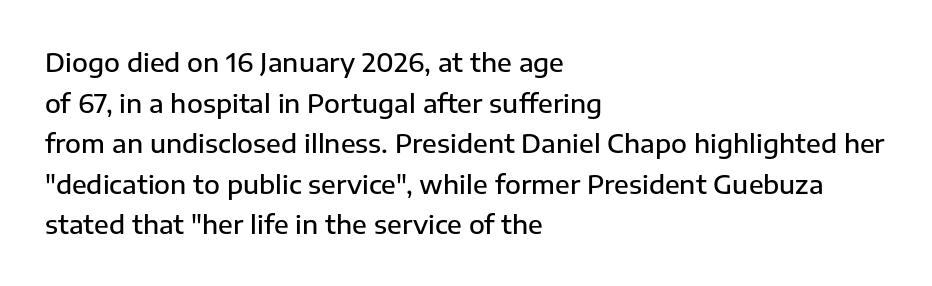
The image shows 26 px text type, upright; set left-aligned, normal line spacing (1.56x), normal letter spacing, not underlined.
